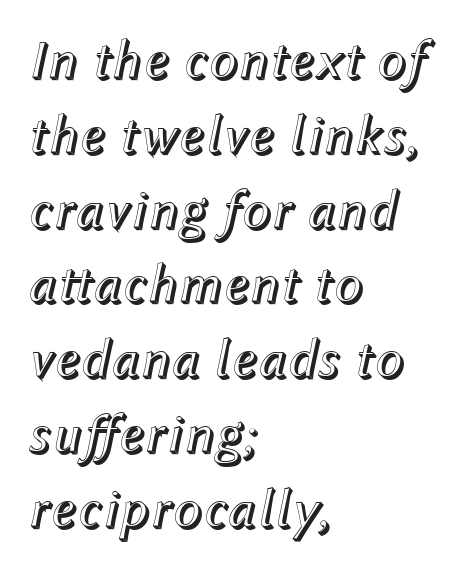
{"italic": "yes", "lean": "right", "slant_degrees": 12, "width": "normal", "x_height": "medium", "monospaced": "no", "underline": "no", "align": "left", "line_spacing": "normal", "line_spacing_ratio": 1.36, "letter_spacing": "normal", "letter_spacing_em": 0.0, "glyph_px": 55}
